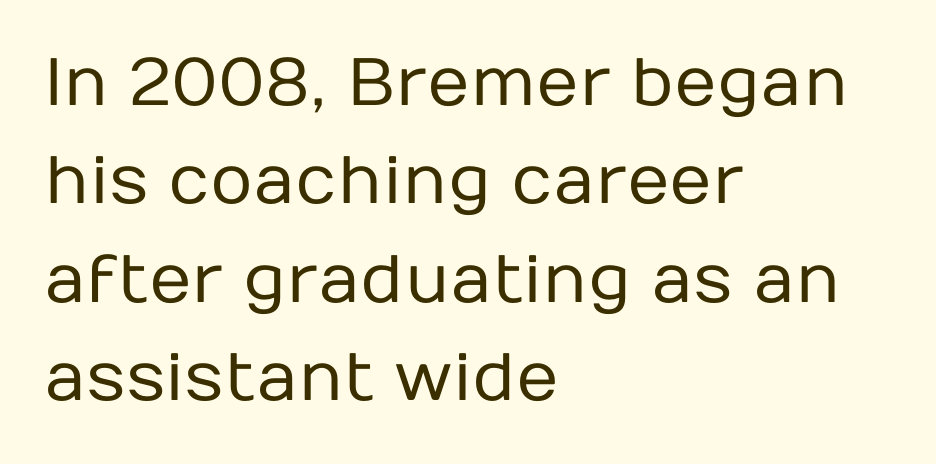
Are there feet on the stems? There aren't — it's a sans. It's the straight-up-and-down kind of type. The typeface has the unassuming heft of standard copy or less. Each letter keeps its own natural width here, so spacing adapts to shape. Observe the ordinary spacing: letters are neighbours, not strangers.
